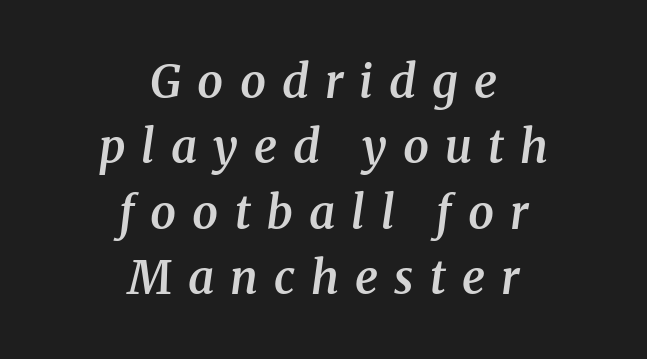
The image shows 46 px semibold serif type, italic (leaning right); set centered, normal line spacing (1.42x), unusually wide letter spacing (+0.35 em), not underlined; medium stroke contrast and a medium x-height.
